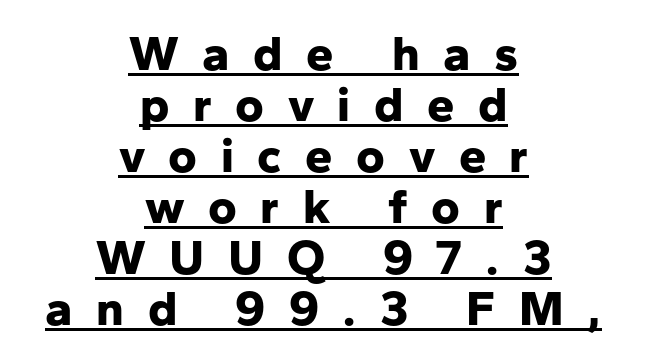
Q: Is the text bold? A: Yes.
Q: Is the text italic (slanted)? A: No, it is upright.
Q: Is the typeface a serif or a sans-serif typeface? A: Sans-serif.
Q: Is the text underlined? A: Yes.
Q: How is the paragraph aligned? A: Centered.
Q: Is the spacing between letters normal or unusually wide? A: Unusually wide.
Q: Is the spacing between lines tight, normal or loose? A: Tight.
Q: Width (condensed, normal, or wide)? A: Normal.
Q: Stroke contrast? A: Low.
Q: x-height? A: Medium.
Q: Monospaced? A: No.
